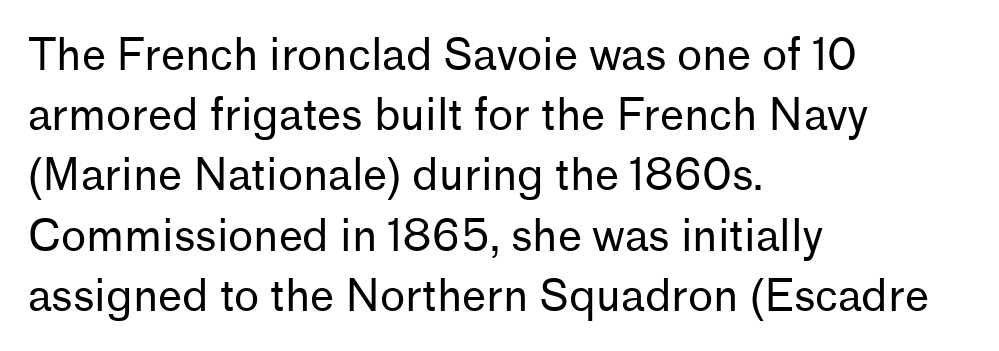
{"serif": "no", "italic": "no", "bold": "no", "weight": "regular", "width": "normal", "stroke_contrast": "low", "x_height": "medium", "monospaced": "no", "underline": "no", "align": "left", "line_spacing": "normal", "line_spacing_ratio": 1.4, "letter_spacing": "normal", "letter_spacing_em": 0.0, "glyph_px": 43}
